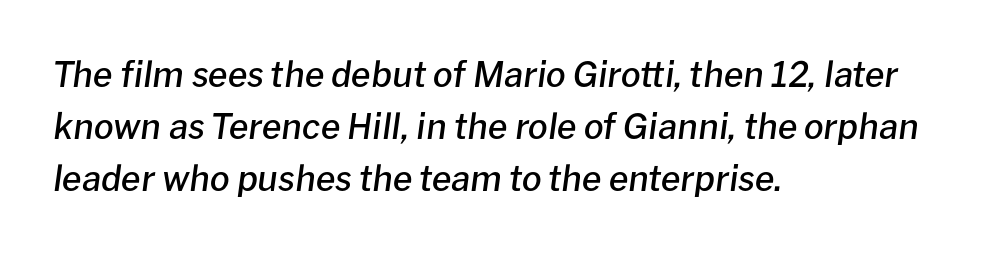
Q: Is the text bold? A: Semi-bold.
Q: Is the text italic (slanted)? A: Yes, it leans right by about 8 degrees.
Q: Is the text underlined? A: No.
Q: How is the paragraph aligned? A: Left-aligned.
Q: Is the spacing between letters normal or unusually wide? A: Normal.
Q: Is the spacing between lines tight, normal or loose? A: Normal.
Q: Width (condensed, normal, or wide)? A: Normal.
Q: Stroke contrast? A: Low.
Q: x-height? A: Medium.
Q: Monospaced? A: No.
